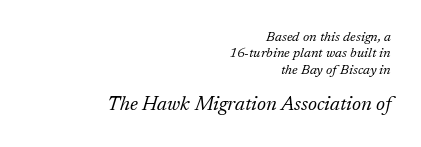
Q: Is the text bold? A: No.
Q: Is the text italic (slanted)? A: Yes, it leans right by about 17 degrees.
Q: Is the text underlined? A: No.
Q: How is the paragraph aligned? A: Right-aligned.
Q: Is the spacing between letters normal or unusually wide? A: Normal.
Q: Which block of text is set in a larger size, the first (top) or the second (bottom)? A: The second (bottom) one.
